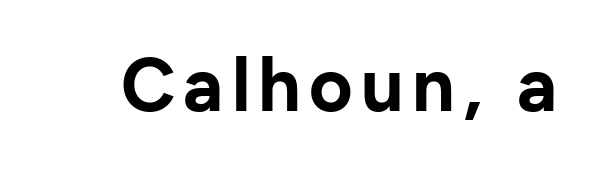
The image shows 75 px bold sans-serif type, upright; set not underlined; low stroke contrast and a medium x-height.
